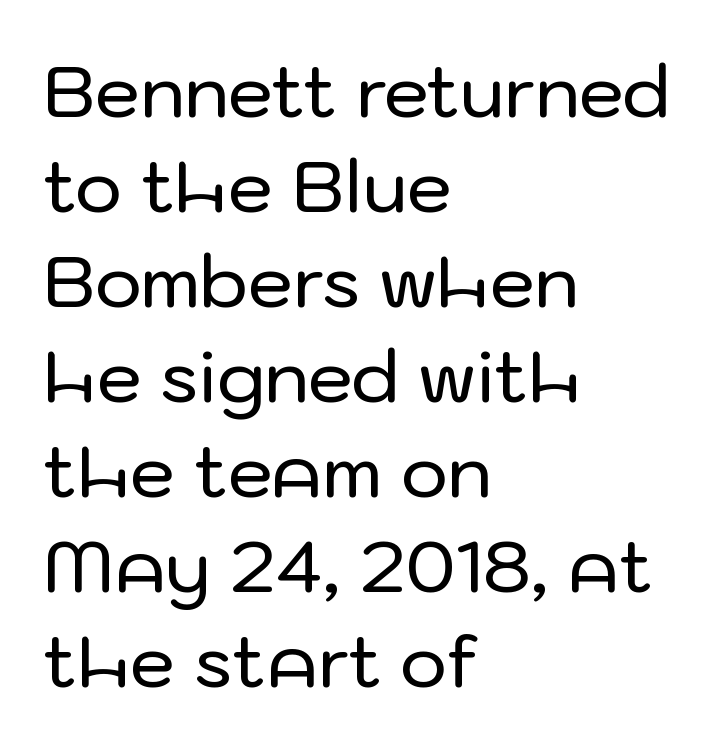
Notice how the stems are strictly vertical — no italics here. Each letter keeps its own natural width here, so spacing adapts to shape. Alignment: flush left. The designer went with a sans here, leaving each stem footless. No extra tracking has been applied to these lines.
